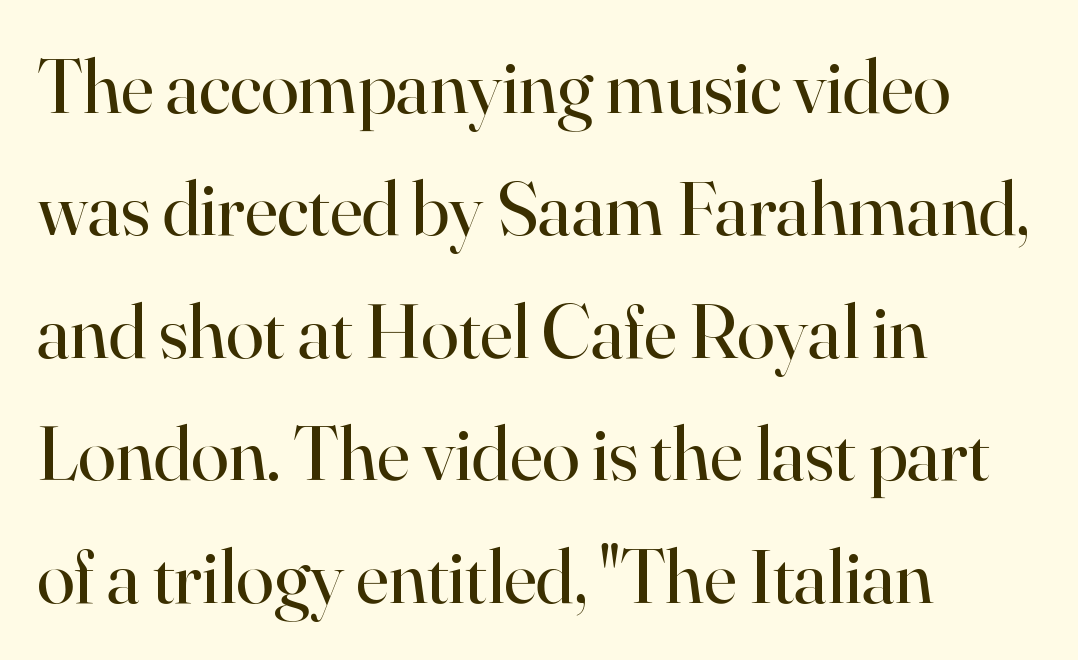
{"serif": "yes", "italic": "no", "bold": "no", "weight": "regular", "width": "normal", "stroke_contrast": "high", "x_height": "small", "monospaced": "no", "underline": "no", "align": "left", "line_spacing": "normal", "line_spacing_ratio": 1.59, "letter_spacing": "normal", "letter_spacing_em": 0.0, "glyph_px": 77}
